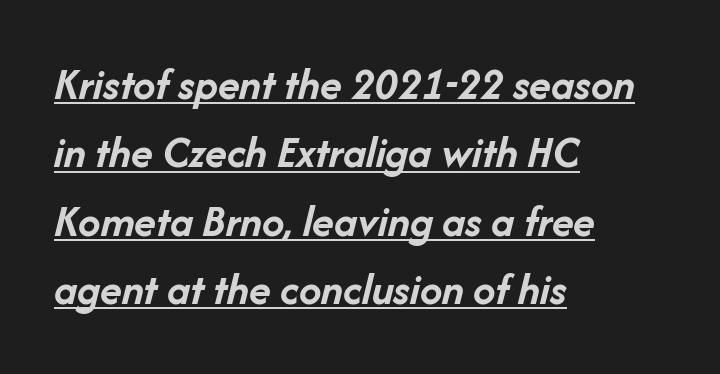
Q: Is the text bold? A: Yes.
Q: Is the text italic (slanted)? A: Yes, it leans right by about 14 degrees.
Q: Is the text underlined? A: Yes.
Q: How is the paragraph aligned? A: Left-aligned.
Q: Is the spacing between letters normal or unusually wide? A: Normal.
Q: Is the spacing between lines tight, normal or loose? A: Normal.
Q: Width (condensed, normal, or wide)? A: Normal.
Q: Stroke contrast? A: Low.
Q: x-height? A: Medium.
Q: Monospaced? A: No.
